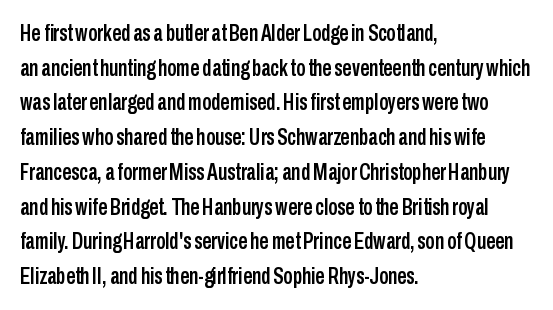
Students, observe: this is what conventionally led text looks like. Has an underline been added? It has not. Words appear dense and cohesive because spacing is normal. If you drew a ruler down the left edge, every line would touch it.
